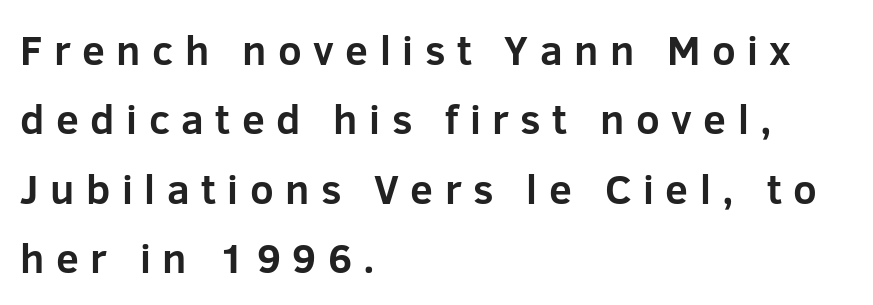
Q: Is the text bold? A: Yes.
Q: Is the text italic (slanted)? A: No, it is upright.
Q: Is the typeface a serif or a sans-serif typeface? A: Sans-serif.
Q: Is the text underlined? A: No.
Q: How is the paragraph aligned? A: Left-aligned.
Q: Is the spacing between letters normal or unusually wide? A: Unusually wide.
Q: Is the spacing between lines tight, normal or loose? A: Normal.
Q: Width (condensed, normal, or wide)? A: Normal.
Q: Stroke contrast? A: Low.
Q: x-height? A: Medium.
Q: Monospaced? A: No.
